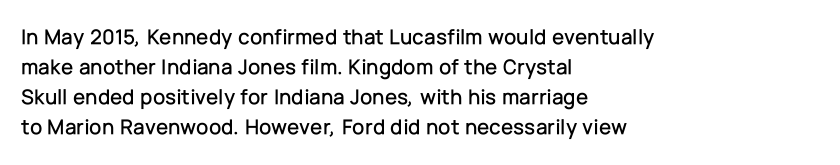
Q: Is the text italic (slanted)? A: No, it is upright.
Q: Is the text underlined? A: No.
Q: How is the paragraph aligned? A: Left-aligned.
Q: Is the spacing between letters normal or unusually wide? A: Normal.
Q: Is the spacing between lines tight, normal or loose? A: Normal.
